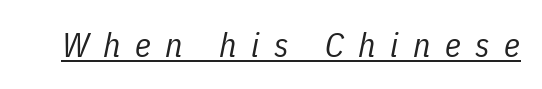
Q: Is the text bold? A: No.
Q: Is the text italic (slanted)? A: Yes, it leans right by about 11 degrees.
Q: Is the text underlined? A: Yes.
Q: Is the spacing between letters normal or unusually wide? A: Unusually wide.
Q: Width (condensed, normal, or wide)? A: Condensed.
Q: Stroke contrast? A: Low.
Q: x-height? A: Medium.
Q: Monospaced? A: No.
